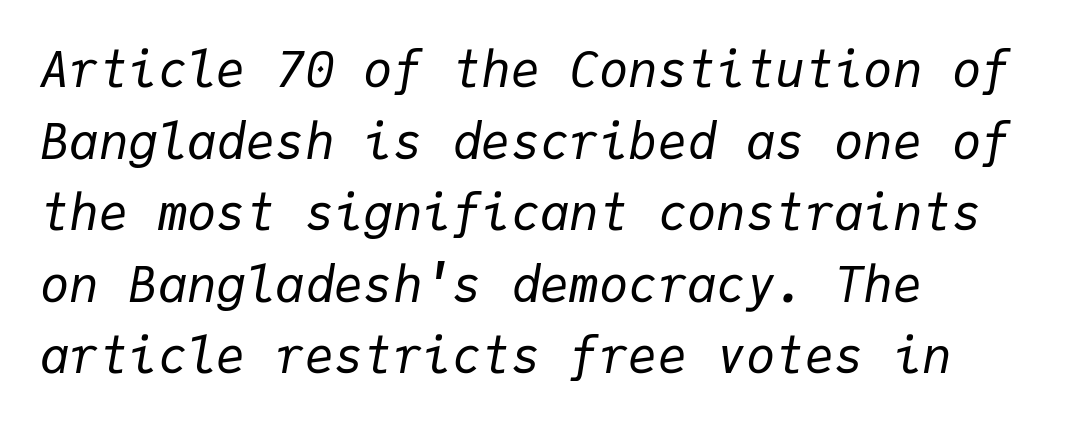
Q: Is the text bold? A: No.
Q: Is the text italic (slanted)? A: Yes, it leans right by about 9 degrees.
Q: Is the text underlined? A: No.
Q: How is the paragraph aligned? A: Left-aligned.
Q: Is the spacing between letters normal or unusually wide? A: Normal.
Q: Is the spacing between lines tight, normal or loose? A: Normal.
Q: Width (condensed, normal, or wide)? A: Normal.
Q: Stroke contrast? A: Low.
Q: x-height? A: Medium.
Q: Monospaced? A: Yes.
